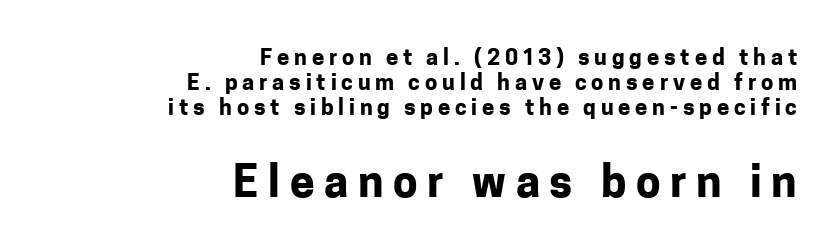
Q: Is the text bold? A: Yes.
Q: Is the text italic (slanted)? A: No, it is upright.
Q: Is the typeface a serif or a sans-serif typeface? A: Sans-serif.
Q: Is the text underlined? A: No.
Q: How is the paragraph aligned? A: Right-aligned.
Q: Is the spacing between letters normal or unusually wide? A: Unusually wide.
Q: Is the spacing between lines tight, normal or loose? A: Tight.
Q: Which block of text is set in a larger size, the first (top) or the second (bottom)? A: The second (bottom) one.
Q: Width (condensed, normal, or wide)? A: Normal.
Q: Stroke contrast? A: Low.
Q: x-height? A: Medium.
Q: Monospaced? A: No.
